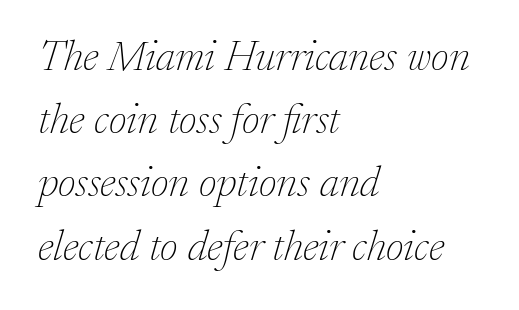
{"serif": "yes", "italic": "yes", "lean": "right", "slant_degrees": 17, "bold": "no", "weight": "thin", "width": "normal", "stroke_contrast": "low", "x_height": "medium", "monospaced": "no", "underline": "no", "align": "left", "line_spacing": "normal", "line_spacing_ratio": 1.47, "letter_spacing": "normal", "letter_spacing_em": 0.0, "glyph_px": 43}
